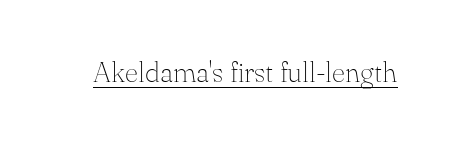
Notice how the stems are strictly vertical — no italics here. Each letter's strokes conclude with small projecting serifs. No extra tracking has been applied to these lines. Here the designer chose a conventional face with non-uniform glyph widths. Summary of weight: not heavy and not bold.
